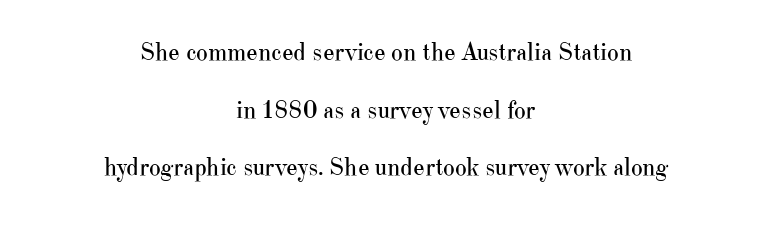
The image shows 25 px text type, upright; set centered, loose line spacing (2.31x), normal letter spacing, not underlined.
